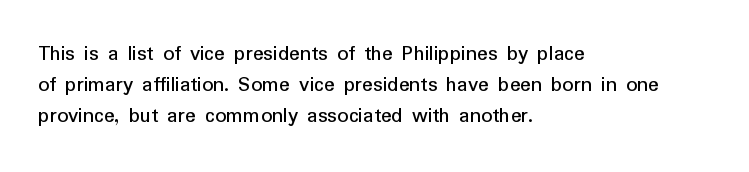
The image shows 22 px text type, upright; set left-aligned, normal line spacing (1.41x), normal letter spacing, not underlined.
